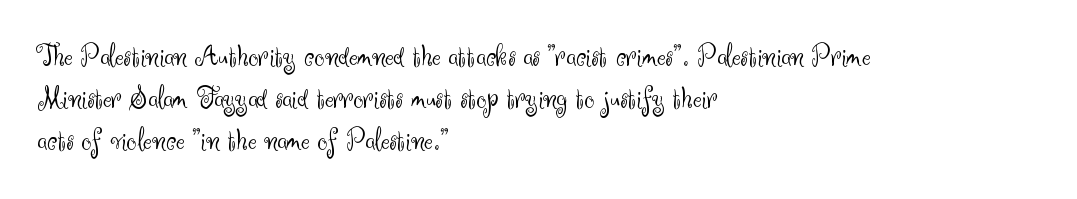
{"serif": "no", "italic": "no", "bold": "no", "weight": "light", "width": "normal", "stroke_contrast": "medium", "x_height": "small", "monospaced": "no", "underline": "no", "align": "left", "line_spacing": "normal", "line_spacing_ratio": 1.32, "letter_spacing": "normal", "letter_spacing_em": 0.0, "glyph_px": 32}
